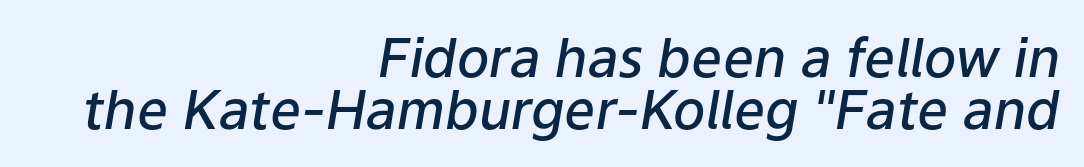
Q: Is the text bold? A: Semi-bold.
Q: Is the text italic (slanted)? A: Yes, it leans right by about 9 degrees.
Q: Is the text underlined? A: No.
Q: How is the paragraph aligned? A: Right-aligned.
Q: Is the spacing between letters normal or unusually wide? A: Normal.
Q: Is the spacing between lines tight, normal or loose? A: Tight.
Q: Width (condensed, normal, or wide)? A: Normal.
Q: Stroke contrast? A: Low.
Q: x-height? A: Medium.
Q: Monospaced? A: No.
